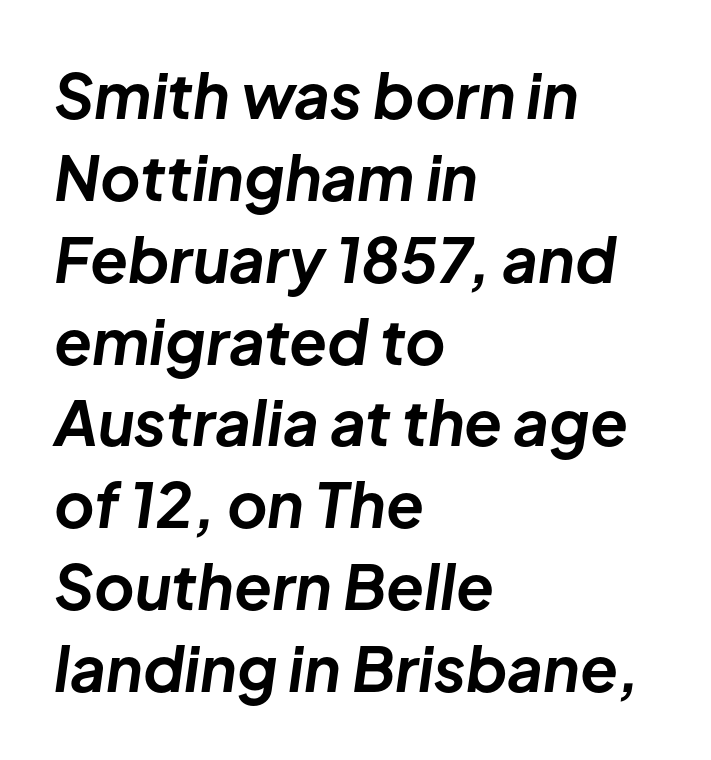
{"italic": "yes", "lean": "right", "slant_degrees": 8, "bold": "yes", "weight": "bold", "width": "normal", "stroke_contrast": "low", "x_height": "medium", "monospaced": "no", "underline": "no", "align": "left", "line_spacing": "normal", "line_spacing_ratio": 1.32, "letter_spacing": "normal", "letter_spacing_em": 0.0, "glyph_px": 62}
